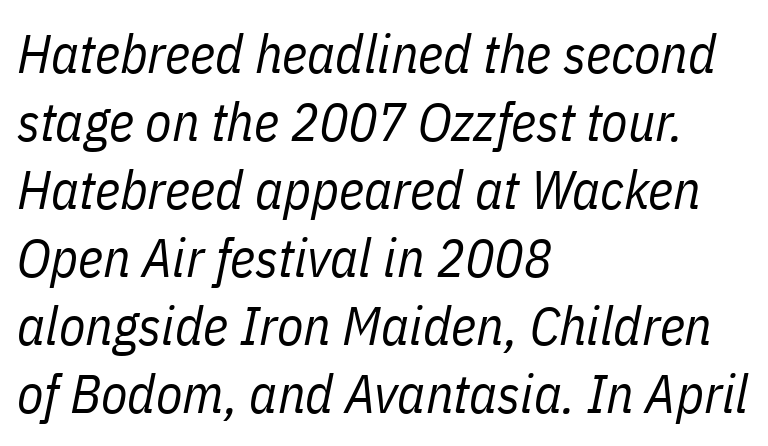
The image shows 54 px regular-weight, condensed type, italic (leaning right); set left-aligned, normal line spacing (1.26x), normal letter spacing, not underlined; low stroke contrast and a medium x-height.
